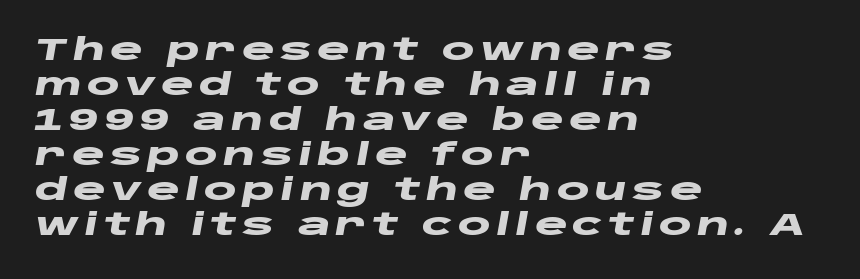
The image shows 31 px heavy, wide type, italic (leaning right); set left-aligned, tight line spacing (1.13x), not underlined; low stroke contrast and a large x-height.
